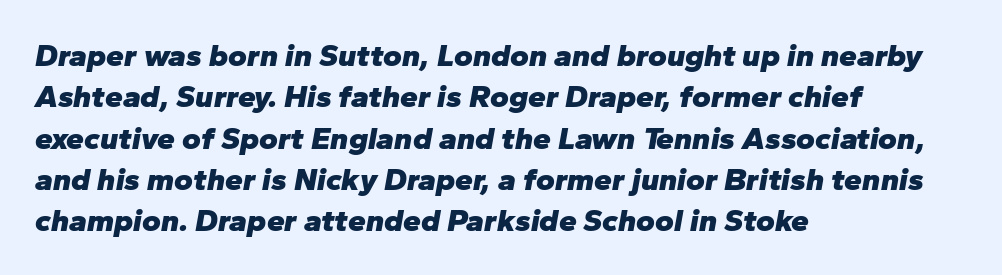
This sample is left-justified, so line endings fall wherever the words run out. The rendering uses a moderate line-height, typical for paragraphs. What stands out about the letter spacing? Nothing — it is the standard amount. Is the type slanted? Yes — the strokes lean at a clear angle.
